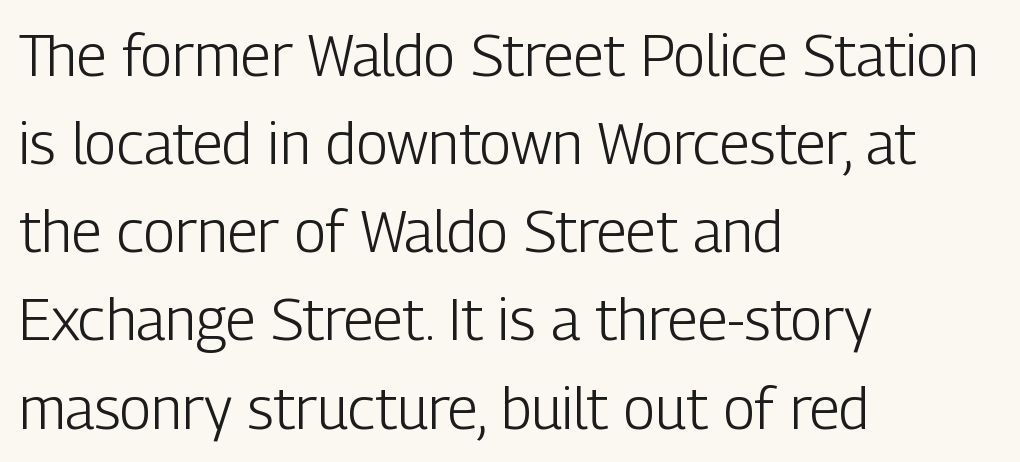
The image shows 58 px light, condensed sans-serif type, upright; set left-aligned, normal line spacing (1.52x), normal letter spacing, not underlined; low stroke contrast and a medium x-height.
